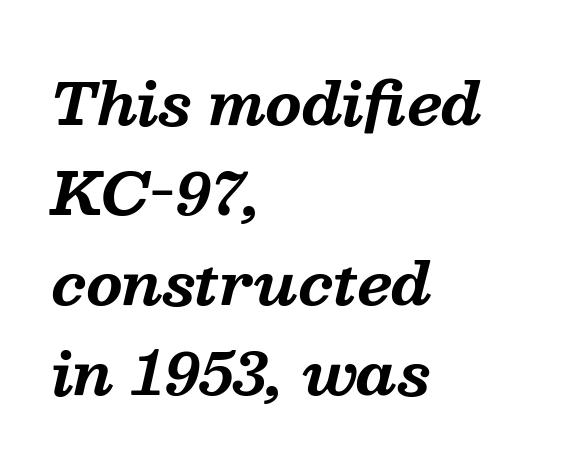
The image shows 58 px bold serif type, italic (leaning right); set left-aligned, normal line spacing (1.55x), normal letter spacing, not underlined; medium stroke contrast and a medium x-height.
